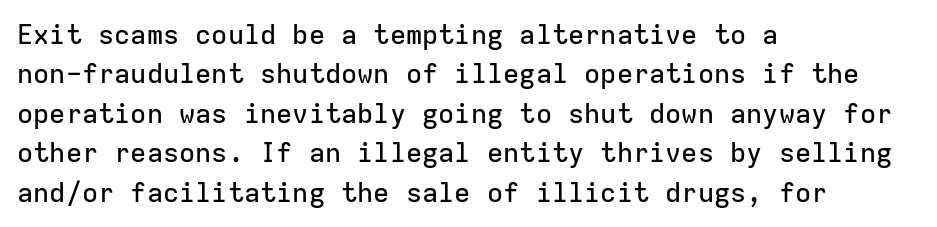
Q: Is the text italic (slanted)? A: No, it is upright.
Q: Is the text underlined? A: No.
Q: How is the paragraph aligned? A: Left-aligned.
Q: Is the spacing between letters normal or unusually wide? A: Normal.
Q: Is the spacing between lines tight, normal or loose? A: Normal.
